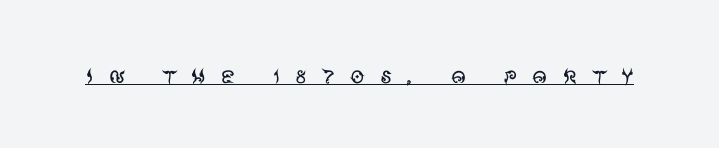
{"serif": "no", "italic": "no", "bold": "no", "weight": "regular", "width": "normal", "stroke_contrast": "medium", "x_height": "large", "monospaced": "no", "underline": "yes", "letter_spacing": "wide", "letter_spacing_em": 0.49, "glyph_px": 29}
